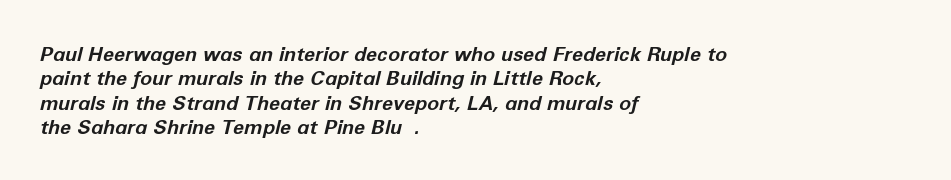
What weight is shown? A full bold with thick strokes. It's the slanting kind of type. Short note: letters normally spaced. If you drew a ruler down the left edge, every line would touch it. The words here are not underlined.
